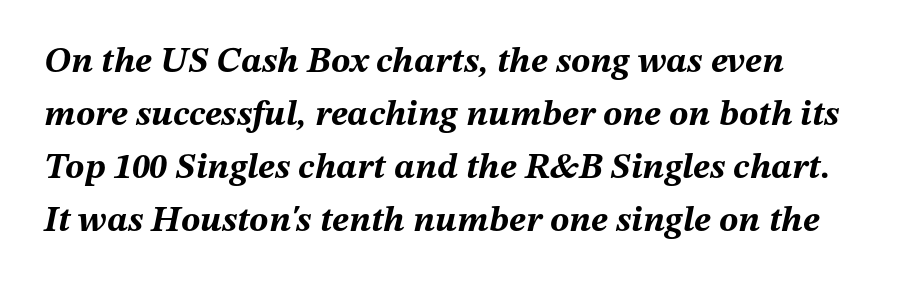
{"italic": "yes", "lean": "right", "slant_degrees": 12, "bold": "yes", "weight": "bold", "width": "normal", "stroke_contrast": "medium", "x_height": "medium", "monospaced": "no", "underline": "no", "line_spacing": "normal", "line_spacing_ratio": 1.47, "letter_spacing": "normal", "letter_spacing_em": 0.0, "glyph_px": 36}
